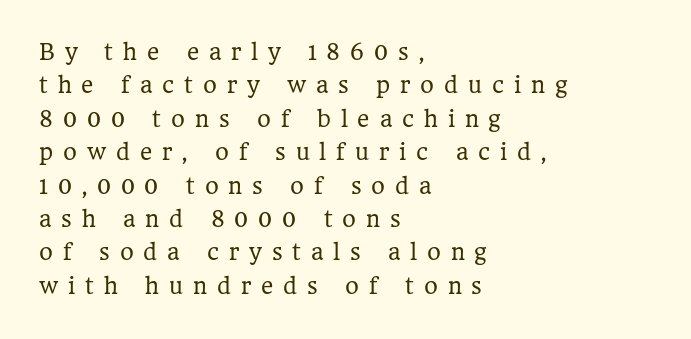
{"italic": "no", "bold": "no", "underline": "no", "align": "left", "line_spacing": "normal", "line_spacing_ratio": 1.59, "letter_spacing": "wide", "letter_spacing_em": 0.47, "glyph_px": 21}
